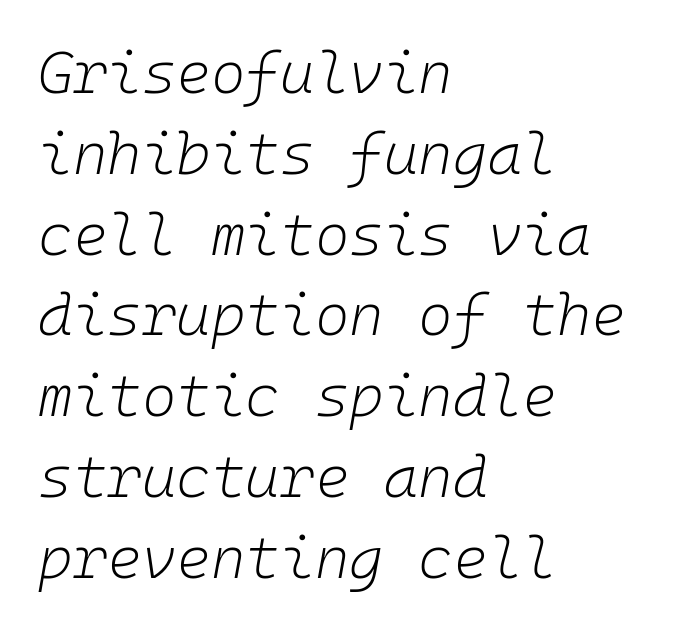
Q: Is the text bold? A: No.
Q: Is the text italic (slanted)? A: Yes, it leans right by about 10 degrees.
Q: Is the text underlined? A: No.
Q: How is the paragraph aligned? A: Left-aligned.
Q: Is the spacing between letters normal or unusually wide? A: Normal.
Q: Is the spacing between lines tight, normal or loose? A: Normal.
Q: Width (condensed, normal, or wide)? A: Normal.
Q: Stroke contrast? A: Low.
Q: x-height? A: Medium.
Q: Monospaced? A: Yes.
